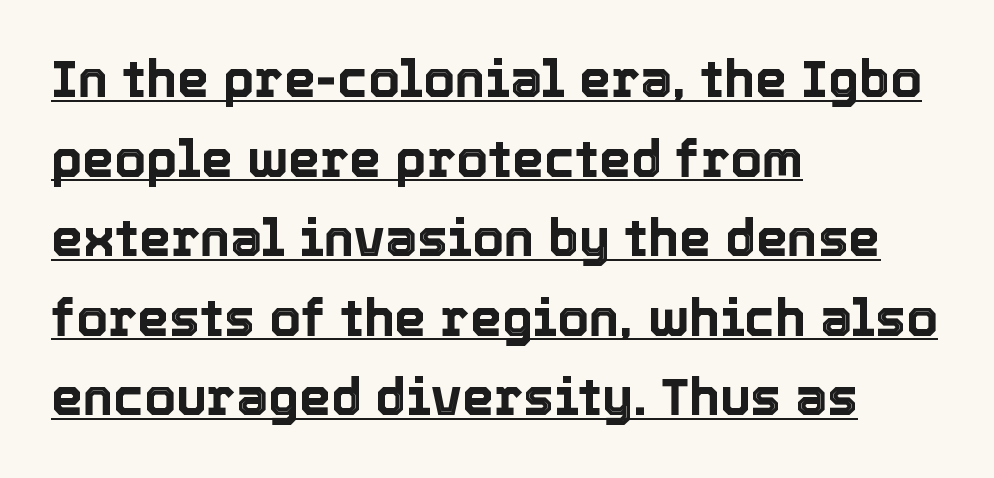
The image shows 51 px text type, upright; set left-aligned, normal line spacing (1.56x), normal letter spacing, underlined; a medium x-height.
